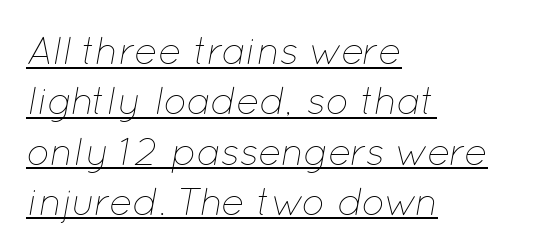
{"italic": "yes", "lean": "right", "slant_degrees": 12, "bold": "no", "weight": "thin", "width": "normal", "stroke_contrast": "low", "x_height": "medium", "monospaced": "no", "underline": "yes", "align": "left", "line_spacing": "normal", "line_spacing_ratio": 1.29, "letter_spacing": "normal", "letter_spacing_em": 0.0, "glyph_px": 39}
